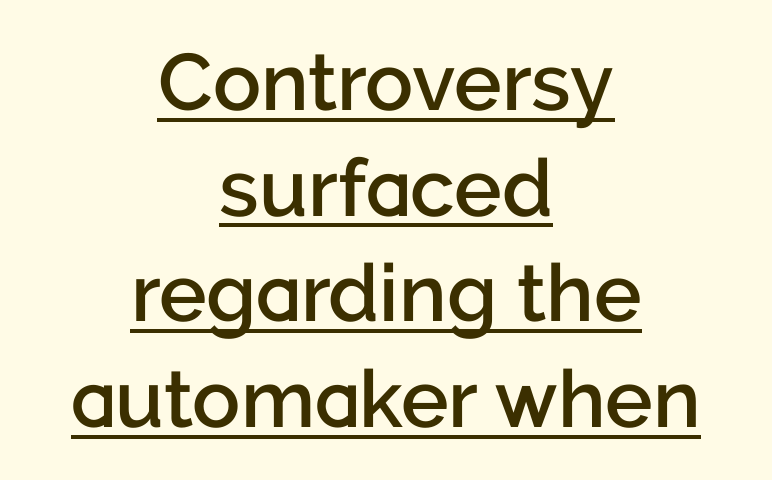
The image shows 80 px semibold sans-serif type, upright; set centered, normal line spacing (1.32x), normal letter spacing, underlined; low stroke contrast and a medium x-height.
